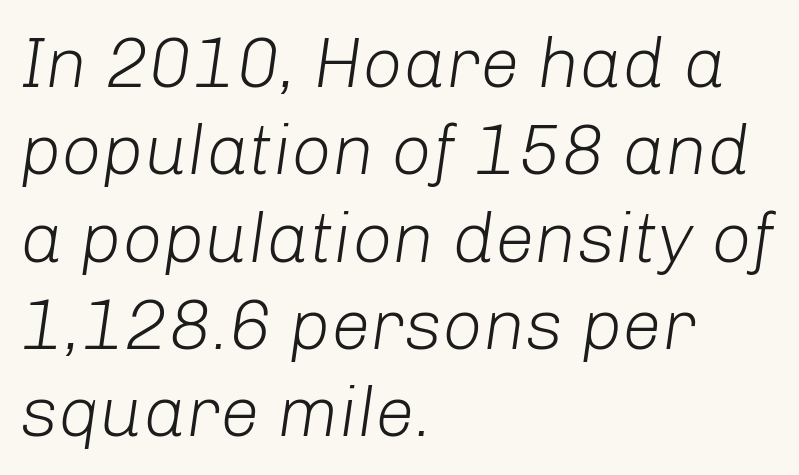
Weight: regular or lighter. Characters are canted at an angle relative to the baseline's perpendicular. The foot of each line stays bare and open. You could not count columns in this text — the font is proportionally spaced.
